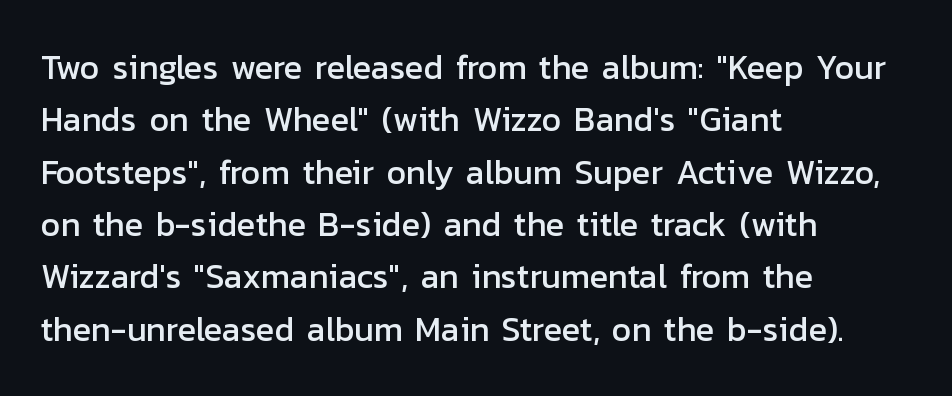
{"serif": "no", "italic": "no", "width": "normal", "stroke_contrast": "low", "x_height": "medium", "monospaced": "no", "underline": "no", "align": "left", "line_spacing": "normal", "line_spacing_ratio": 1.54, "letter_spacing": "normal", "letter_spacing_em": 0.0, "glyph_px": 34}
